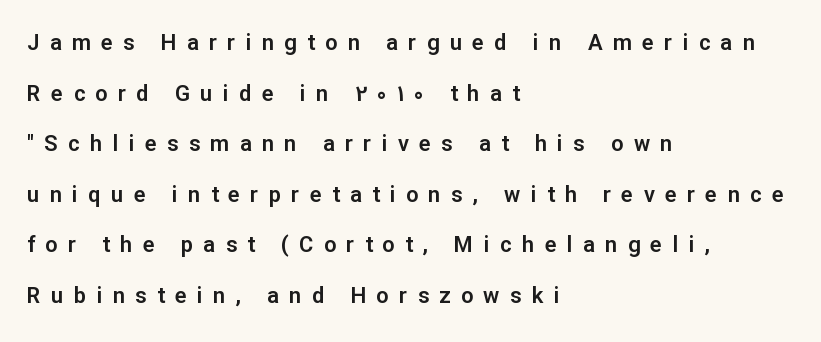
{"italic": "no", "underline": "no", "align": "left", "line_spacing": "loose", "line_spacing_ratio": 2.3, "letter_spacing": "wide", "letter_spacing_em": 0.47, "glyph_px": 22}
